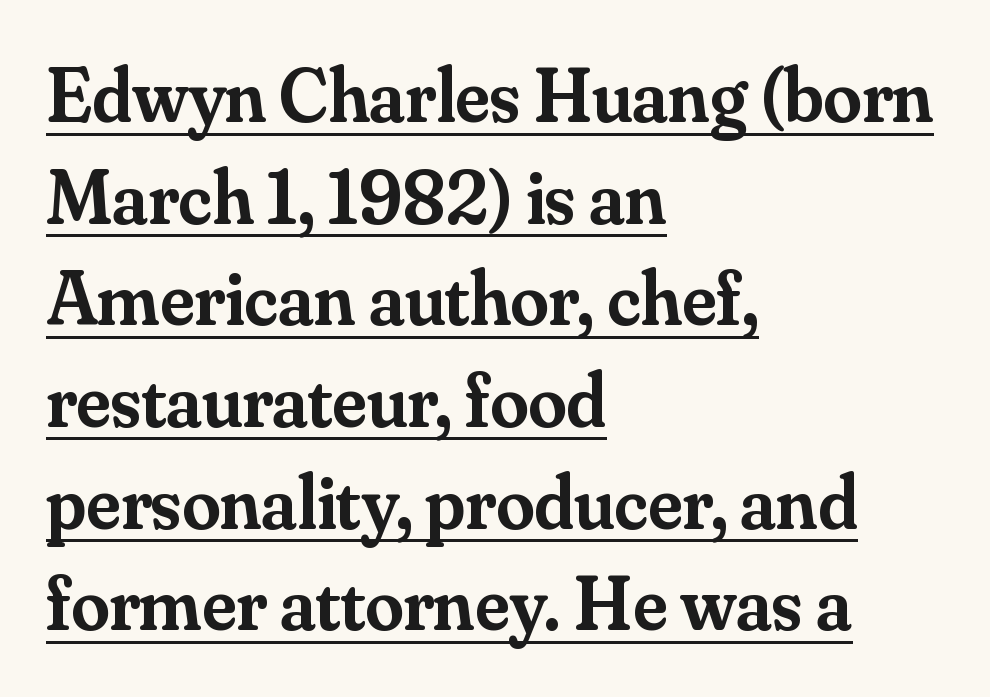
In terms of letterspacing, this is plain default setting. Is the type bold? Partly — it's a semibold, heavier than regular but not fully bold. The typeface chosen for these lines features serifs. Notice how the stems are strictly vertical — no italics here. One glance says typical: line gaps are just what's usual. Is this a fixed-width face? No — the glyphs have proportional, varying widths.
